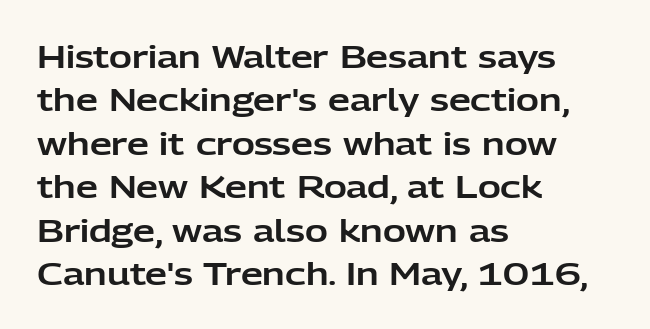
The image shows 31 px sans-serif type, upright; set left-aligned, normal line spacing (1.4x), normal letter spacing, not underlined; low stroke contrast and a medium x-height.
